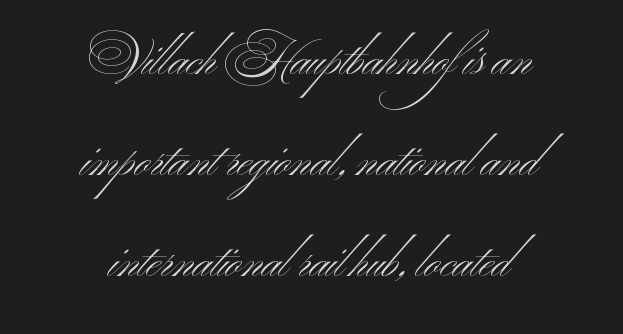
The space between consecutive lines is lavish. The face looks like a standard text weight, possibly lighter. Note: no serifs on the glyphs. The passage shown is not underscored anywhere.
